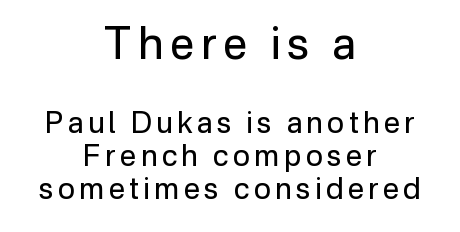
Q: Is the text bold? A: No.
Q: Is the text italic (slanted)? A: No, it is upright.
Q: Is the typeface a serif or a sans-serif typeface? A: Sans-serif.
Q: Is the text underlined? A: No.
Q: How is the paragraph aligned? A: Centered.
Q: Is the spacing between lines tight, normal or loose? A: Tight.
Q: Which block of text is set in a larger size, the first (top) or the second (bottom)? A: The first (top) one.
Q: Width (condensed, normal, or wide)? A: Normal.
Q: Stroke contrast? A: Low.
Q: x-height? A: Medium.
Q: Monospaced? A: No.
